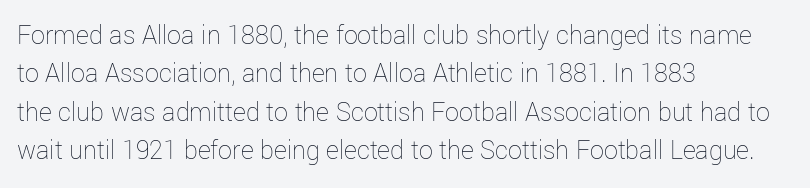
{"italic": "no", "bold": "no", "weight": "thin", "width": "normal", "stroke_contrast": "low", "x_height": "medium", "monospaced": "no", "underline": "no", "align": "left", "line_spacing": "normal", "line_spacing_ratio": 1.37, "letter_spacing": "normal", "letter_spacing_em": 0.0, "glyph_px": 28}
